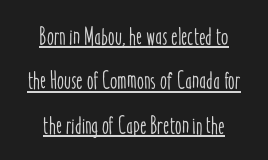
{"italic": "no", "underline": "yes", "align": "center", "line_spacing_ratio": 1.78, "letter_spacing": "normal", "letter_spacing_em": 0.0, "glyph_px": 25}
